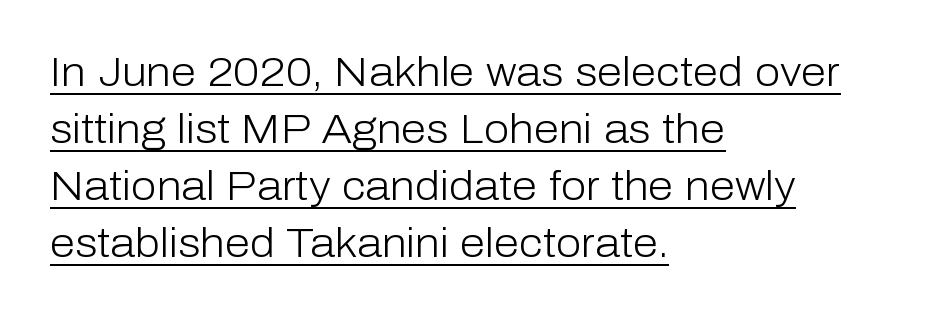
The line-height multiplier appears to be the usual default. The font sits on the lighter half of the weight spectrum, regular included. This rendering employs a face without finishing strokes, i.e., a sans-serif. Caption: lettering with a line underneath.
